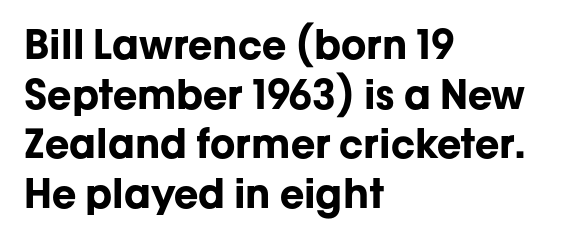
{"serif": "no", "italic": "no", "bold": "yes", "weight": "bold", "width": "normal", "stroke_contrast": "low", "x_height": "medium", "monospaced": "no", "underline": "no", "align": "left", "line_spacing_ratio": 1.24, "letter_spacing": "normal", "letter_spacing_em": 0.0, "glyph_px": 40}
